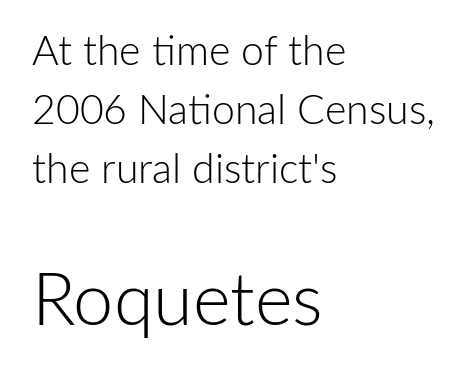
The letters look calm and open, with moderate or lighter stems. Students, note that the glyphs here touch the page at normal intervals. Every character sits straight up, as roman type does. Here the designer chose a conventional face with non-uniform glyph widths.
